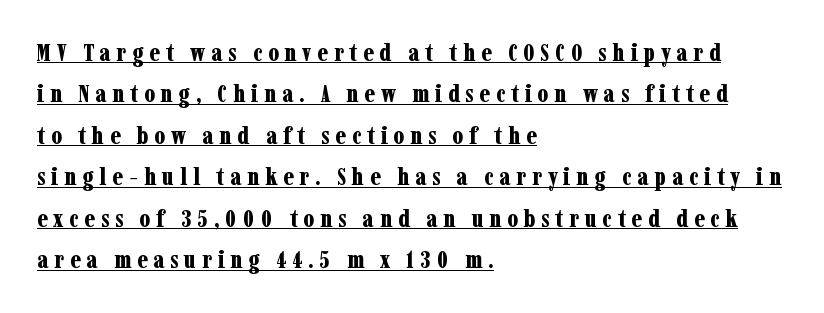
The image shows 25 px bold type, upright; set left-aligned, normal line spacing (1.66x), unusually wide letter spacing (+0.23 em), underlined.
